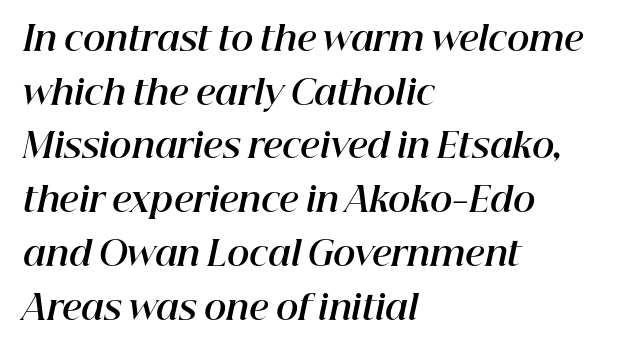
{"italic": "yes", "lean": "right", "slant_degrees": 12, "bold": "yes", "weight": "bold", "width": "normal", "stroke_contrast": "high", "x_height": "medium", "monospaced": "no", "underline": "no", "align": "left", "line_spacing": "normal", "line_spacing_ratio": 1.58, "letter_spacing": "normal", "letter_spacing_em": 0.0, "glyph_px": 34}
